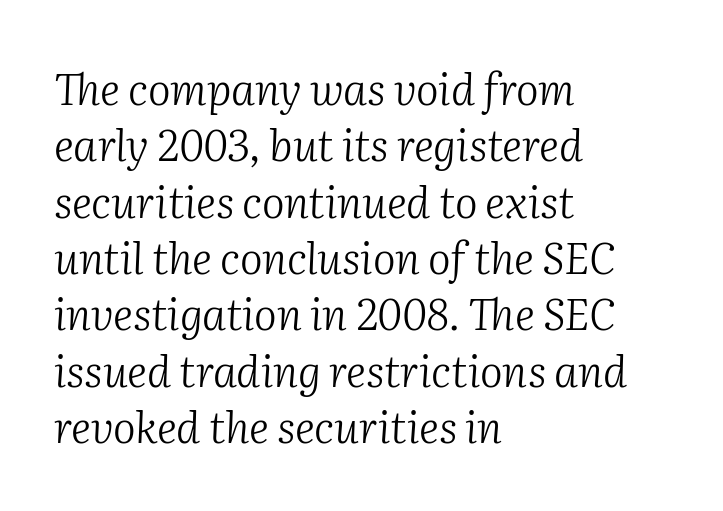
{"serif": "yes", "italic": "yes", "lean": "right", "slant_degrees": 2, "bold": "no", "weight": "light", "width": "normal", "stroke_contrast": "medium", "x_height": "medium", "monospaced": "no", "underline": "no", "align": "left", "line_spacing": "normal", "line_spacing_ratio": 1.31, "letter_spacing": "normal", "letter_spacing_em": 0.0, "glyph_px": 43}
